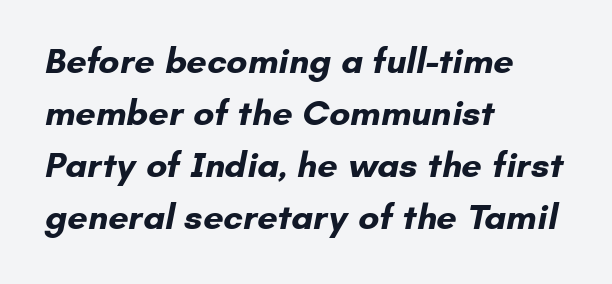
The image shows 36 px bold sans-serif type; set left-aligned, normal line spacing (1.44x), normal letter spacing, not underlined; low stroke contrast and a small x-height.
